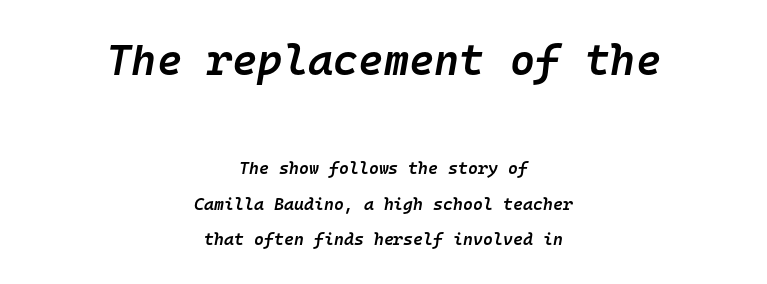
The image shows 43 px semibold type, italic (leaning right), monospaced; set centered, loose line spacing (2.07x), normal letter spacing, not underlined; the first (top) block is 2.53x larger; low stroke contrast and a medium x-height.
